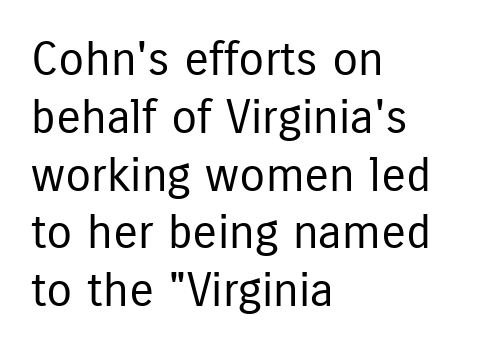
The image shows 47 px regular-weight, condensed sans-serif type, upright; set left-aligned, line spacing 1.23x, normal letter spacing, not underlined; low stroke contrast and a medium x-height.
